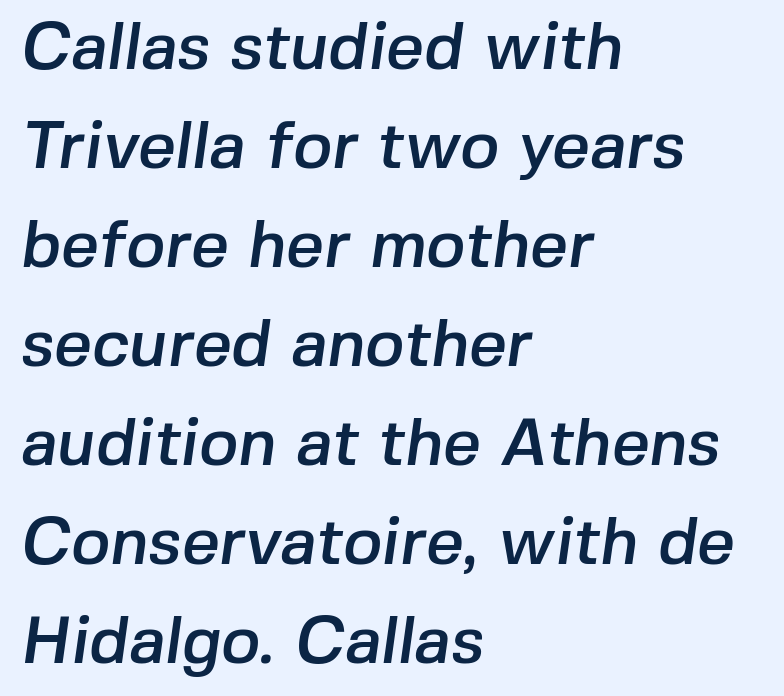
Q: Is the typeface a serif or a sans-serif typeface? A: Sans-serif.
Q: Is the text underlined? A: No.
Q: How is the paragraph aligned? A: Left-aligned.
Q: Is the spacing between letters normal or unusually wide? A: Normal.
Q: Is the spacing between lines tight, normal or loose? A: Normal.
Q: Width (condensed, normal, or wide)? A: Normal.
Q: Stroke contrast? A: Low.
Q: x-height? A: Medium.
Q: Monospaced? A: No.
